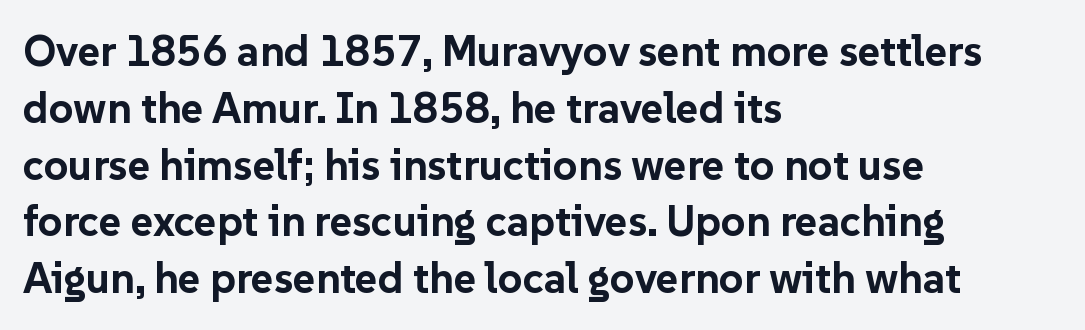
{"serif": "no", "italic": "no", "bold": "yes", "weight": "bold", "width": "normal", "stroke_contrast": "low", "x_height": "medium", "monospaced": "no", "underline": "no", "align": "left", "line_spacing": "normal", "line_spacing_ratio": 1.32, "letter_spacing": "normal", "letter_spacing_em": 0.0, "glyph_px": 43}
